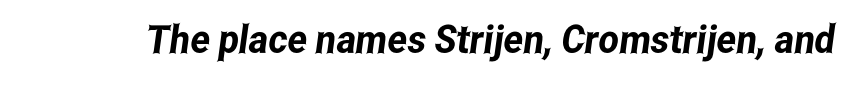
This sample has the flowing, uneven cadence of proportional lettering. Observe the ordinary spacing: letters are neighbours, not strangers. This sample uses a sans-serif face. A clean baseline with only descenders dipping below it.
